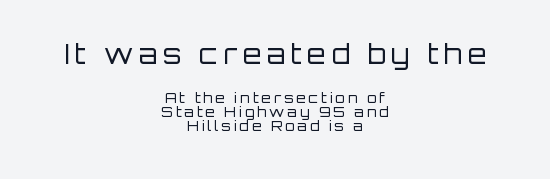
{"italic": "no", "bold": "no", "underline": "no", "align": "center", "line_spacing": "tight", "line_spacing_ratio": 1.01, "letter_spacing": "wide", "letter_spacing_em": 0.2, "larger_block": "first", "size_ratio": 1.93, "glyph_px": 27}
